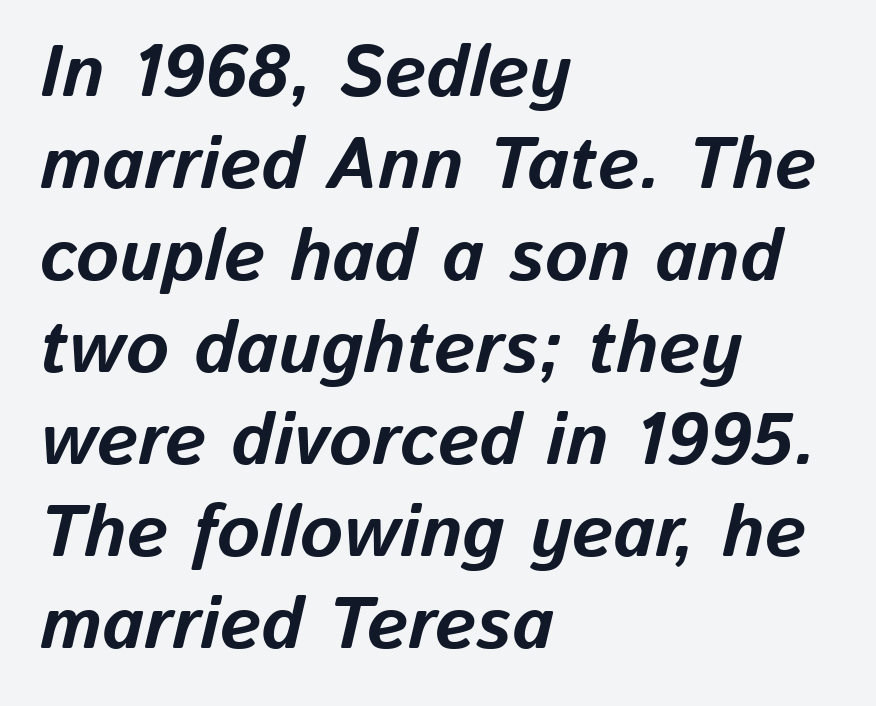
{"italic": "yes", "lean": "right", "slant_degrees": 13, "bold": "yes", "weight": "bold", "width": "normal", "stroke_contrast": "low", "x_height": "medium", "monospaced": "no", "underline": "no", "align": "left", "line_spacing": "normal", "line_spacing_ratio": 1.26, "letter_spacing": "normal", "letter_spacing_em": 0.0, "glyph_px": 73}
